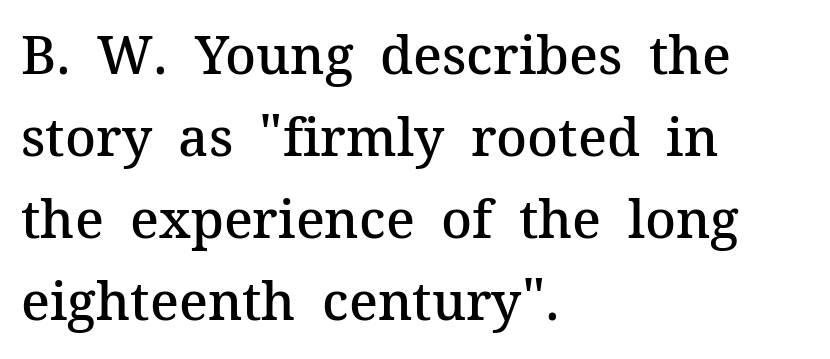
The image shows 53 px semibold serif type, upright; set left-aligned, normal line spacing (1.55x), normal letter spacing, not underlined; medium stroke contrast and a medium x-height.
